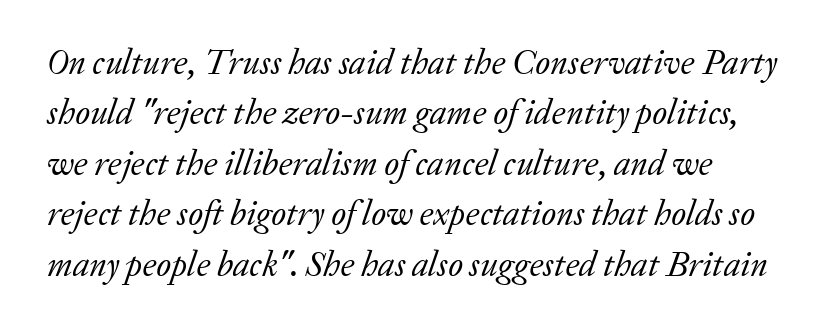
Q: Is the text bold? A: No.
Q: Is the text italic (slanted)? A: Yes, it leans right by about 20 degrees.
Q: Is the typeface a serif or a sans-serif typeface? A: Serif.
Q: Is the text underlined? A: No.
Q: Is the spacing between letters normal or unusually wide? A: Normal.
Q: Is the spacing between lines tight, normal or loose? A: Normal.
Q: Width (condensed, normal, or wide)? A: Normal.
Q: Stroke contrast? A: Low.
Q: x-height? A: Medium.
Q: Monospaced? A: No.
